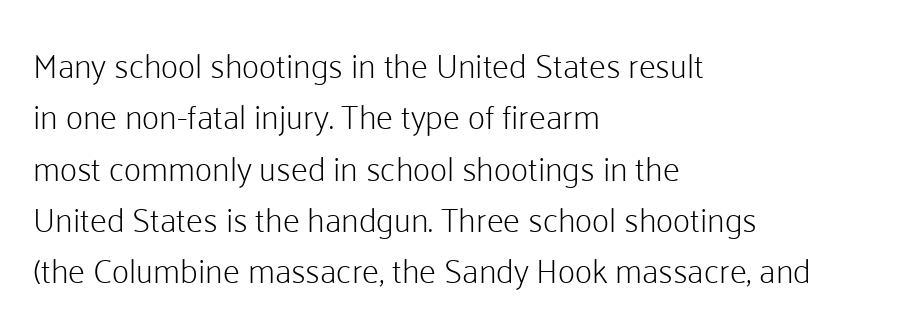
The image shows 34 px light sans-serif type, upright; set left-aligned, normal line spacing (1.51x), normal letter spacing, not underlined; low stroke contrast and a medium x-height.
